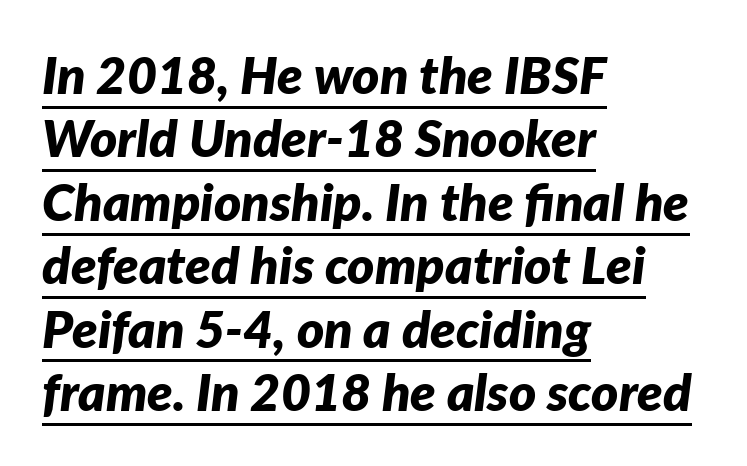
The image shows 52 px bold type, italic (leaning right); set left-aligned, line spacing 1.22x, normal letter spacing, underlined; low stroke contrast and a medium x-height.
